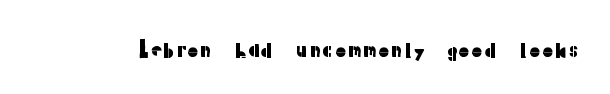
Every character sits straight up, as roman type does. The string is rendered with underlining switched off. Students, note that the glyphs here touch the page at normal intervals.
